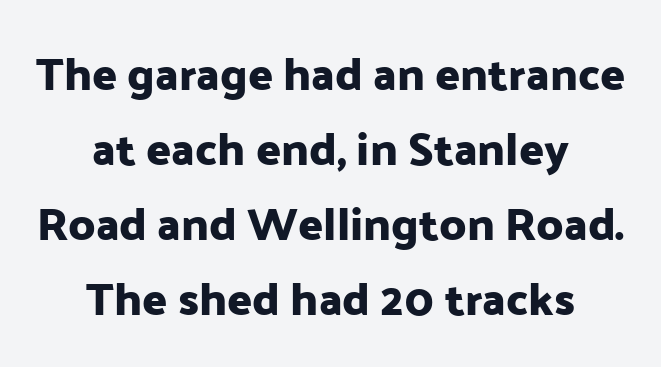
Q: Is the text italic (slanted)? A: No, it is upright.
Q: Is the typeface a serif or a sans-serif typeface? A: Sans-serif.
Q: Is the text underlined? A: No.
Q: How is the paragraph aligned? A: Centered.
Q: Is the spacing between letters normal or unusually wide? A: Normal.
Q: Is the spacing between lines tight, normal or loose? A: Normal.
Q: Width (condensed, normal, or wide)? A: Normal.
Q: Stroke contrast? A: Low.
Q: x-height? A: Medium.
Q: Monospaced? A: No.
